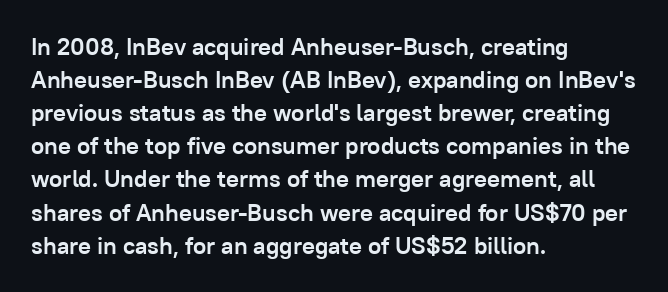
The image shows 24 px bold type, upright; set left-aligned, normal line spacing (1.38x), normal letter spacing, not underlined.
